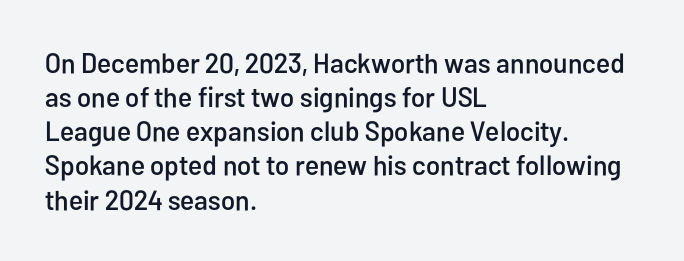
{"serif": "no", "italic": "no", "width": "condensed", "stroke_contrast": "low", "x_height": "medium", "monospaced": "no", "underline": "no", "align": "left", "line_spacing_ratio": 1.22, "letter_spacing": "normal", "letter_spacing_em": 0.0, "glyph_px": 28}
